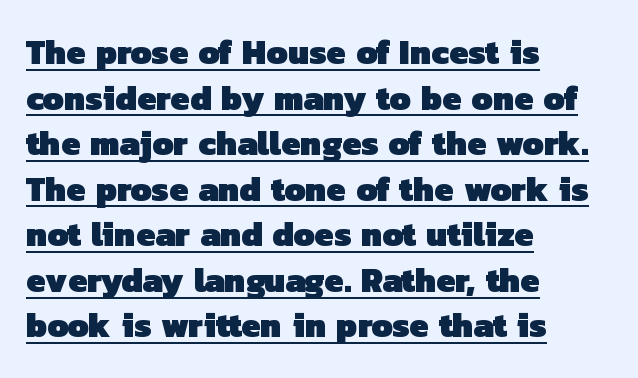
Does the leading feel generous? No, just average. This rendering leaves character spacing at its baseline value. This sample has the flowing, uneven cadence of proportional lettering. Is this a sans? Yes — the strokes have no serifs. Visually the block forms a straight wall on the left and a jagged coastline on the right. Underlining? Definitely there.
